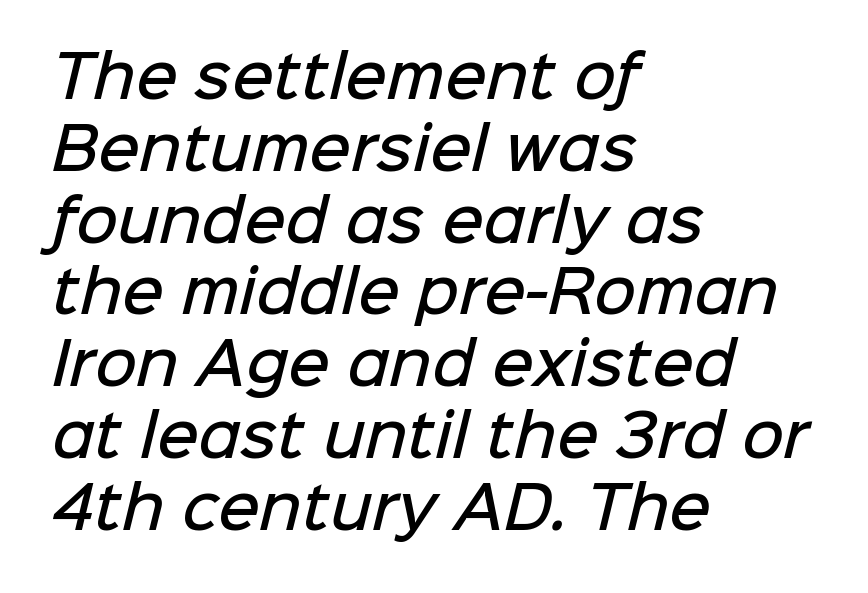
{"serif": "no", "bold": "semi", "weight": "semibold", "width": "normal", "stroke_contrast": "low", "x_height": "medium", "monospaced": "no", "underline": "no", "align": "left", "line_spacing": "normal", "line_spacing_ratio": 1.26, "letter_spacing": "normal", "letter_spacing_em": 0.0, "glyph_px": 57}
